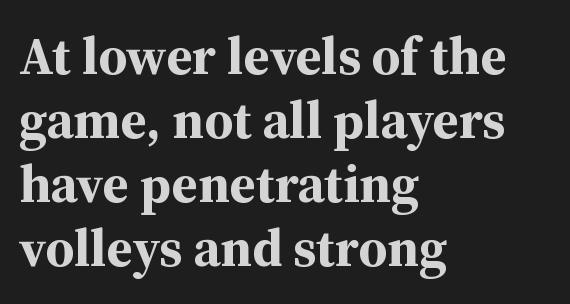
In terms of posture, this sample is upright. Descender tails drop into unmarked territory. This sample is left-justified, so line endings fall wherever the words run out. You could not count columns in this text — the font is proportionally spaced. Emphasis by weight is at full strength: bold.
